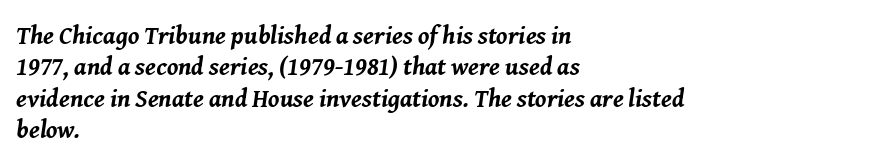
The image shows 25 px bold type, italic (leaning right); set left-aligned, normal line spacing (1.26x), normal letter spacing, not underlined.
